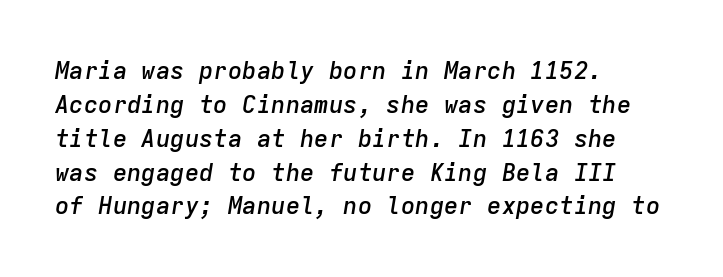
{"italic": "yes", "lean": "right", "slant_degrees": 9, "bold": "semi", "underline": "no", "align": "left", "line_spacing": "normal", "line_spacing_ratio": 1.41, "letter_spacing": "normal", "letter_spacing_em": 0.0, "glyph_px": 24}
